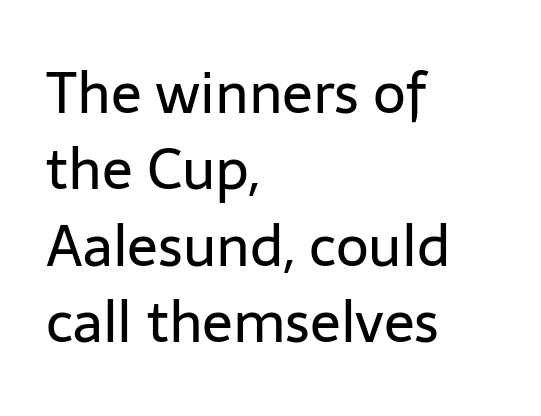
Q: Is the text bold? A: No.
Q: Is the text italic (slanted)? A: No, it is upright.
Q: Is the typeface a serif or a sans-serif typeface? A: Sans-serif.
Q: Is the text underlined? A: No.
Q: How is the paragraph aligned? A: Left-aligned.
Q: Is the spacing between letters normal or unusually wide? A: Normal.
Q: Is the spacing between lines tight, normal or loose? A: Normal.
Q: Width (condensed, normal, or wide)? A: Normal.
Q: Stroke contrast? A: Low.
Q: x-height? A: Medium.
Q: Monospaced? A: No.
